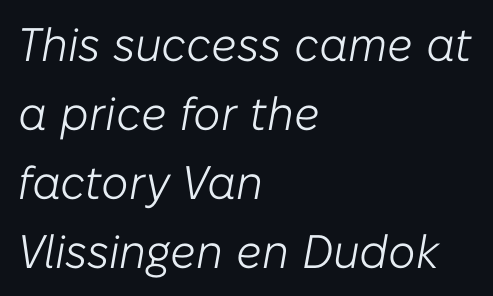
{"italic": "yes", "lean": "right", "slant_degrees": 10, "bold": "no", "weight": "light", "width": "normal", "stroke_contrast": "low", "x_height": "medium", "monospaced": "no", "underline": "no", "align": "left", "line_spacing": "normal", "line_spacing_ratio": 1.47, "letter_spacing": "normal", "letter_spacing_em": 0.0, "glyph_px": 47}
